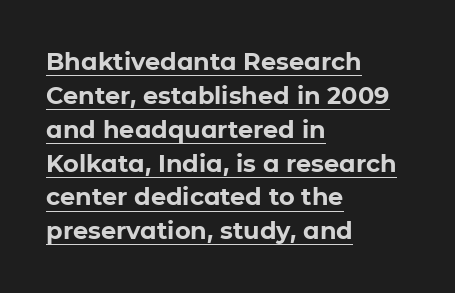
{"italic": "no", "bold": "yes", "underline": "yes", "align": "left", "line_spacing": "normal", "line_spacing_ratio": 1.41, "letter_spacing": "normal", "letter_spacing_em": 0.0, "glyph_px": 24}
